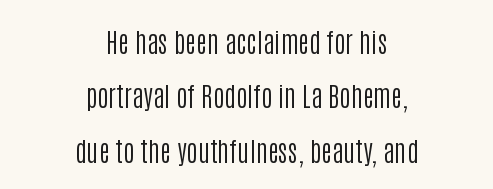
In CSS terms this would be text-align: center. The axis of the letterforms is exactly vertical. Each word holds together tightly as a unit, with standard inter-letter gaps. Whoever set this chose breathing room over compactness in the vertical rhythm. Stroke mass is kept to a normal reading level or below. Letters rest on an invisible, unmarked baseline.
